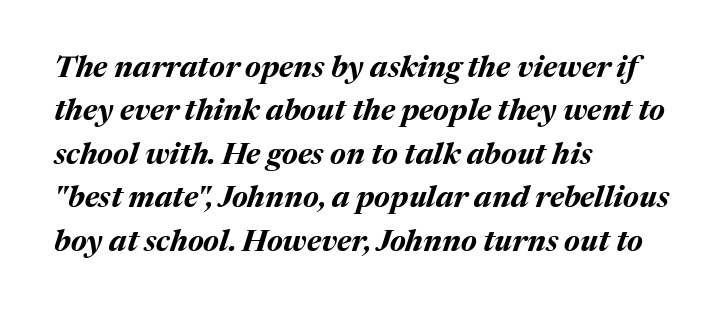
The image shows 30 px bold type, italic (leaning right); set left-aligned, normal line spacing (1.45x), normal letter spacing, not underlined; medium stroke contrast and a medium x-height.
